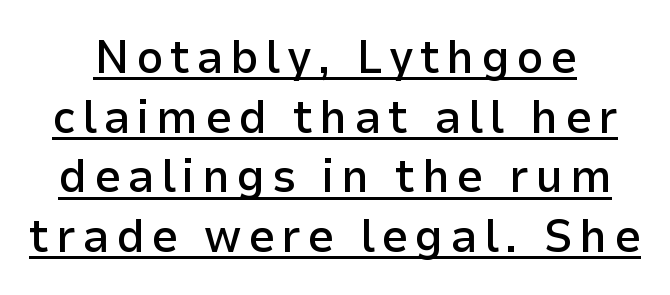
The image shows 47 px semibold sans-serif type, upright; set normal line spacing (1.27x), underlined; low stroke contrast and a medium x-height.
